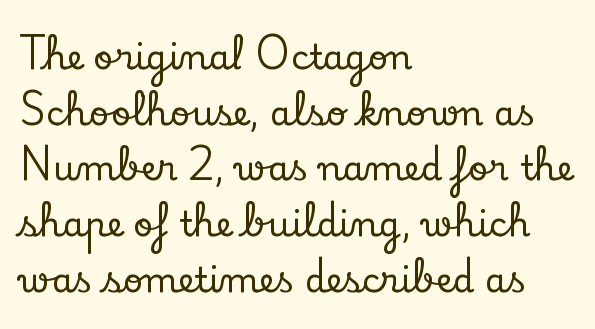
The image shows 35 px text type, upright; set left-aligned, normal line spacing (1.59x), normal letter spacing, not underlined; low stroke contrast and a small x-height.
